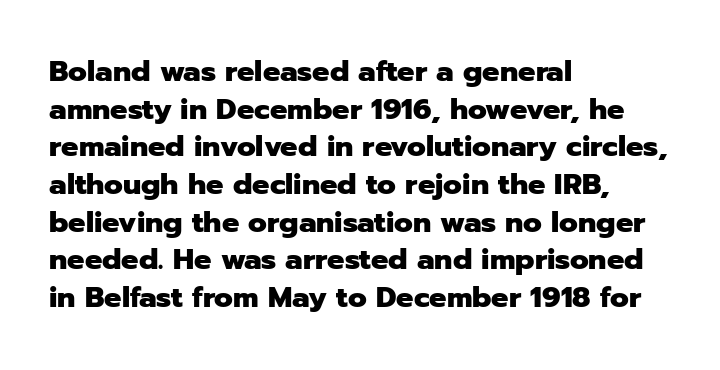
{"serif": "no", "italic": "no", "bold": "yes", "weight": "heavy", "width": "normal", "stroke_contrast": "low", "x_height": "medium", "monospaced": "no", "underline": "no", "align": "left", "line_spacing": "normal", "line_spacing_ratio": 1.3, "letter_spacing": "normal", "letter_spacing_em": 0.0, "glyph_px": 29}
